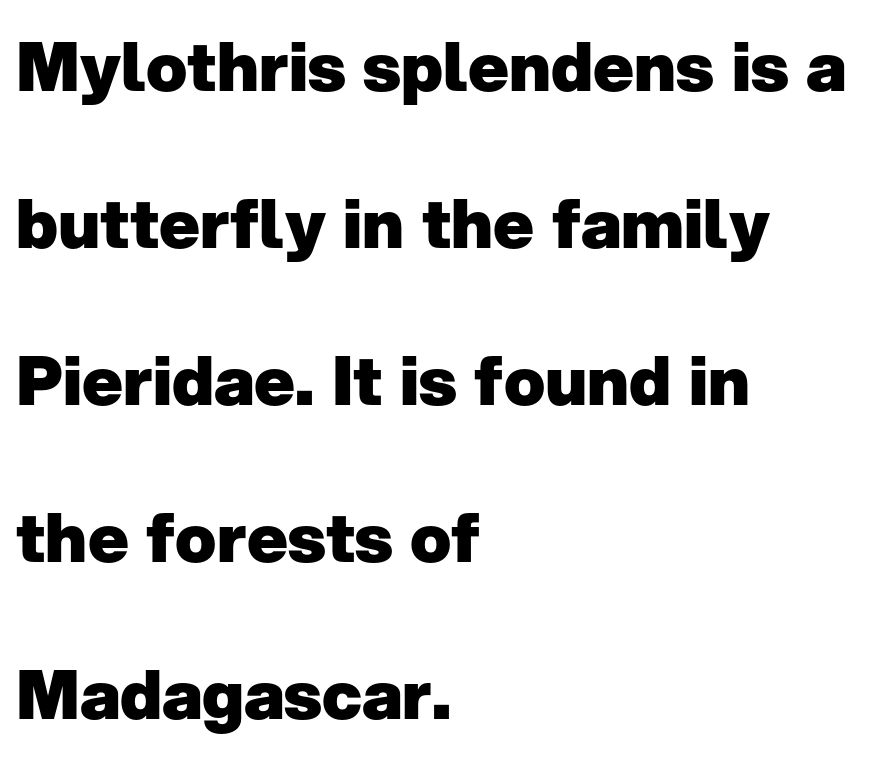
The image shows 68 px heavy sans-serif type, upright; set left-aligned, loose line spacing (2.31x), normal letter spacing, not underlined; low stroke contrast and a medium x-height.
